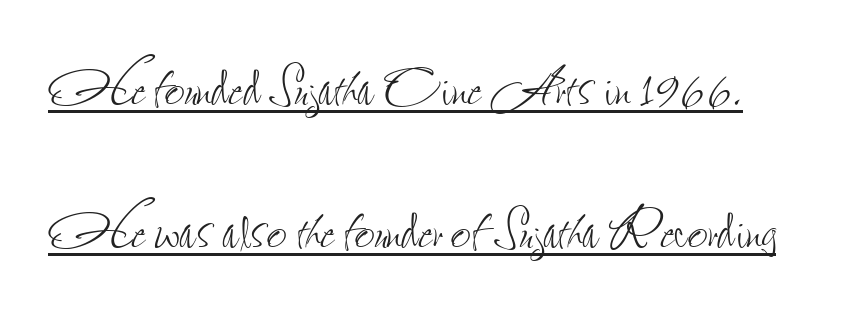
{"bold": "no", "weight": "thin", "width": "condensed", "stroke_contrast": "low", "x_height": "small", "monospaced": "no", "underline": "yes", "line_spacing": "loose", "line_spacing_ratio": 2.05, "letter_spacing": "normal", "letter_spacing_em": 0.0, "glyph_px": 70}
